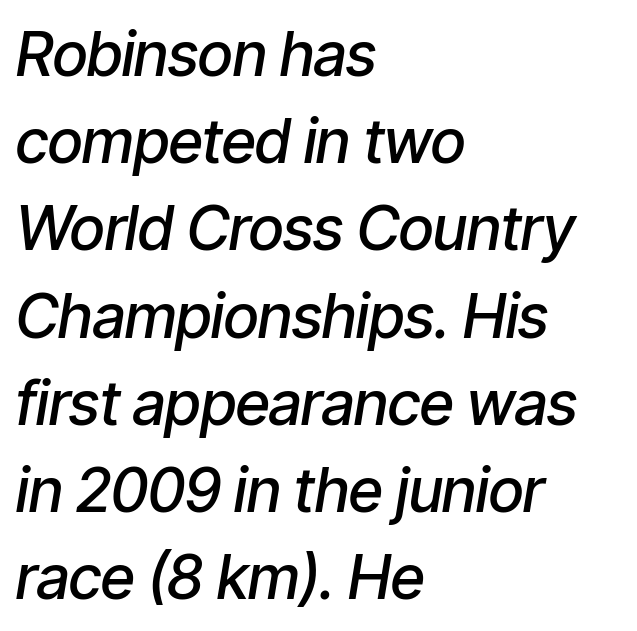
The image shows 61 px semibold, condensed type, italic (leaning right); set left-aligned, normal line spacing (1.43x), normal letter spacing, not underlined; low stroke contrast and a medium x-height.
